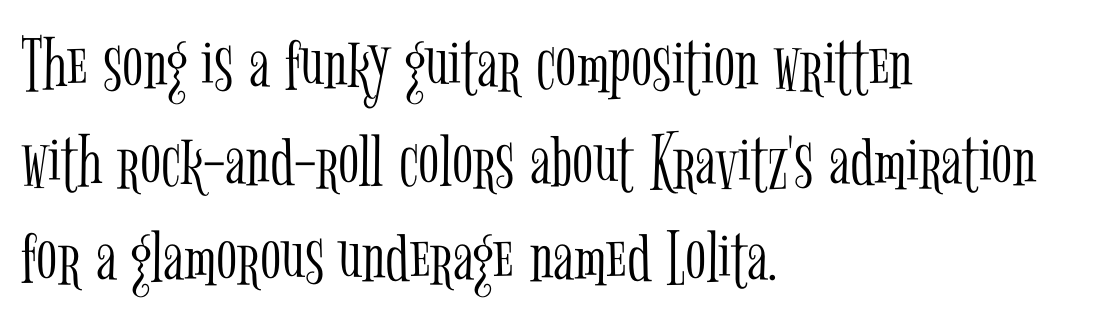
{"serif": "yes", "italic": "no", "bold": "no", "weight": "light", "width": "condensed", "stroke_contrast": "low", "x_height": "medium", "monospaced": "no", "underline": "no", "align": "left", "line_spacing_ratio": 1.24, "letter_spacing": "normal", "letter_spacing_em": 0.0, "glyph_px": 78}
